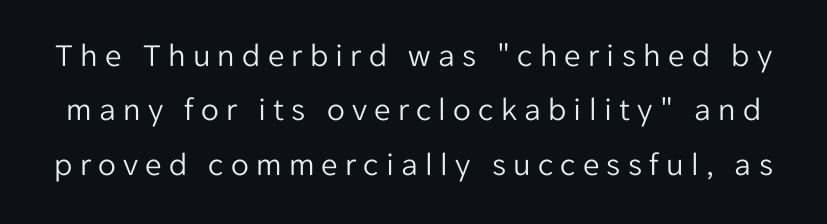
{"serif": "no", "italic": "no", "bold": "no", "weight": "light", "width": "normal", "stroke_contrast": "low", "x_height": "medium", "monospaced": "no", "underline": "no", "line_spacing": "normal", "line_spacing_ratio": 1.65, "letter_spacing": "wide", "letter_spacing_em": 0.22, "glyph_px": 33}
